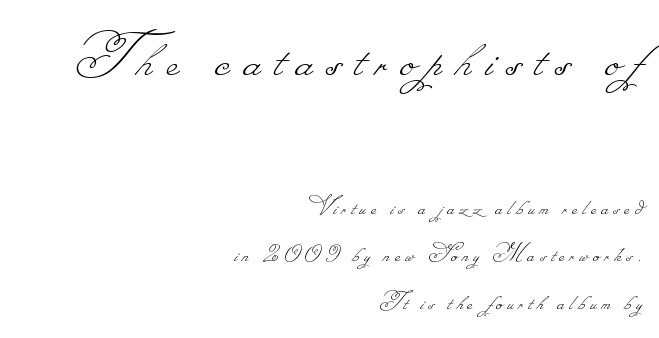
{"bold": "no", "weight": "thin", "width": "normal", "stroke_contrast": "low", "monospaced": "no", "underline": "no", "align": "right", "line_spacing_ratio": 1.82, "letter_spacing": "wide", "letter_spacing_em": 0.21, "larger_block": "first", "size_ratio": 2.54, "glyph_px": 66}
